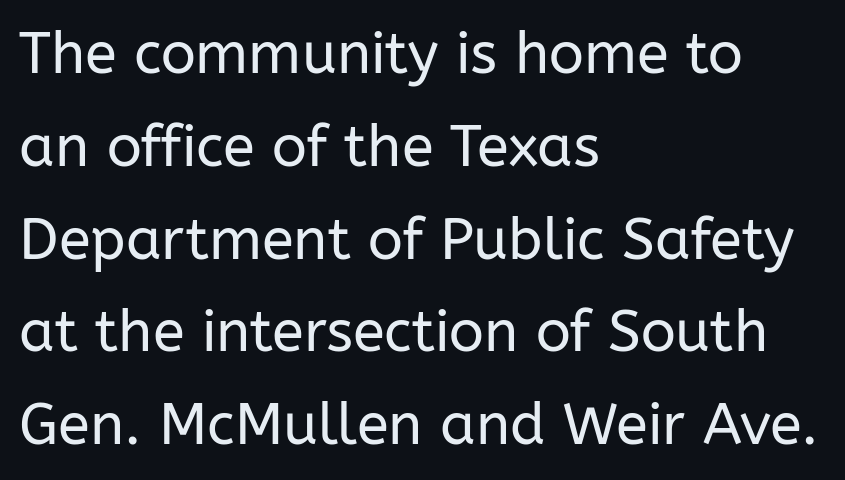
The rendering anchors every line to the left-hand side. Beneath every word, the page is bare. The designer went with a sans here, leaving each stem footless. Nobody touched the tracking dial on this one.
